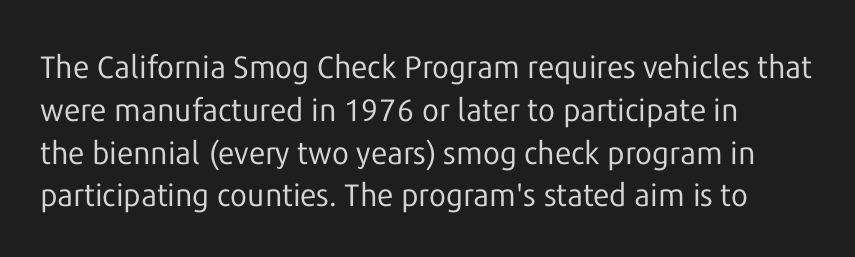
Q: Is the text bold? A: No.
Q: Is the text italic (slanted)? A: No, it is upright.
Q: Is the typeface a serif or a sans-serif typeface? A: Sans-serif.
Q: Is the text underlined? A: No.
Q: Is the spacing between letters normal or unusually wide? A: Normal.
Q: Is the spacing between lines tight, normal or loose? A: Normal.
Q: Width (condensed, normal, or wide)? A: Normal.
Q: Stroke contrast? A: Low.
Q: x-height? A: Medium.
Q: Monospaced? A: No.
